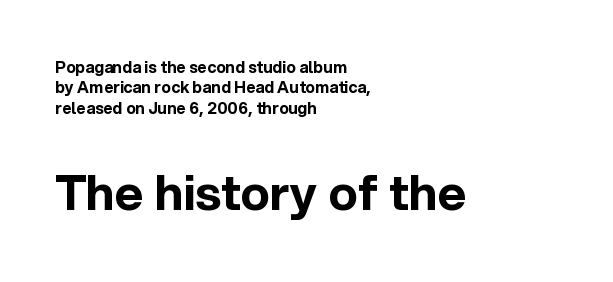
Q: Is the text bold? A: Yes.
Q: Is the text italic (slanted)? A: No, it is upright.
Q: Is the typeface a serif or a sans-serif typeface? A: Sans-serif.
Q: Is the text underlined? A: No.
Q: How is the paragraph aligned? A: Left-aligned.
Q: Is the spacing between letters normal or unusually wide? A: Normal.
Q: Is the spacing between lines tight, normal or loose? A: Normal.
Q: Which block of text is set in a larger size, the first (top) or the second (bottom)? A: The second (bottom) one.
Q: Width (condensed, normal, or wide)? A: Normal.
Q: x-height? A: Medium.
Q: Monospaced? A: No.
